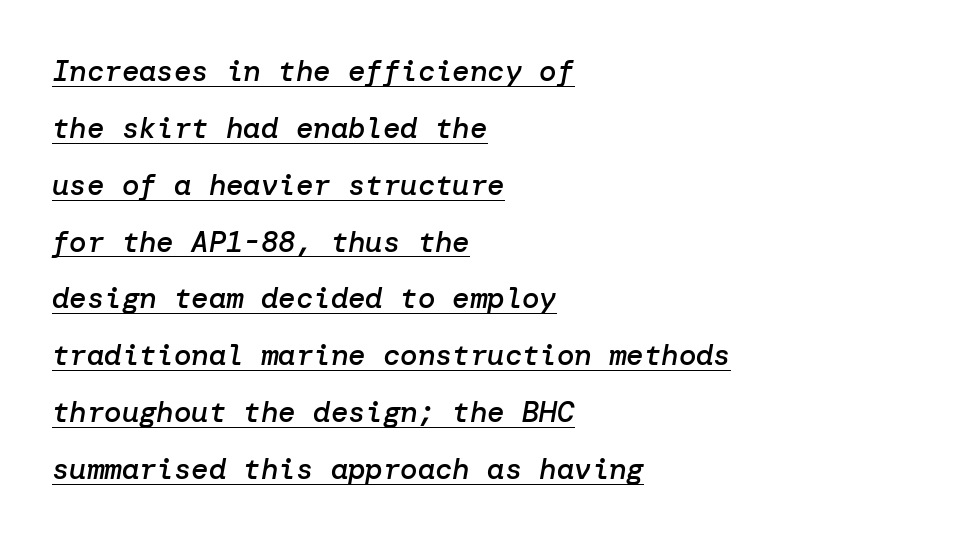
{"italic": "yes", "lean": "right", "slant_degrees": 10, "bold": "semi", "weight": "semibold", "width": "normal", "stroke_contrast": "low", "x_height": "medium", "underline": "yes", "align": "left", "line_spacing": "loose", "line_spacing_ratio": 1.96, "letter_spacing": "normal", "letter_spacing_em": 0.0, "glyph_px": 29}
